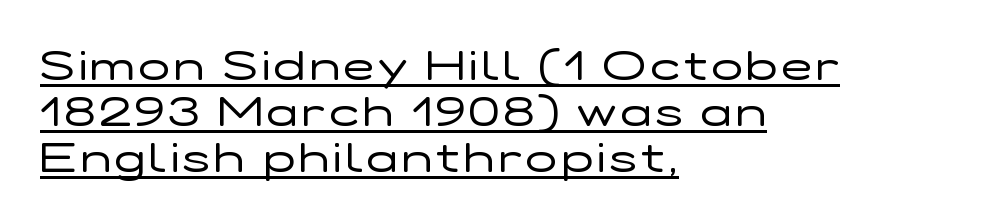
The strokes carry an ordinary text weight at most. This sample carries an underscore along the baseline area. Unlike italic type, these characters show no tilt at all. You could barely slide anything between these rows. Type style note: lacks serifs. These lines stack with their left ends in a neat column.
